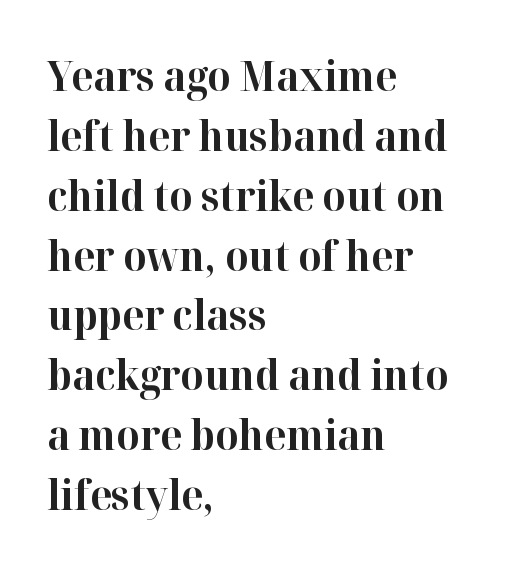
{"serif": "yes", "italic": "no", "bold": "yes", "weight": "bold", "width": "normal", "stroke_contrast": "high", "x_height": "medium", "monospaced": "no", "underline": "no", "align": "left", "line_spacing": "normal", "line_spacing_ratio": 1.46, "letter_spacing": "normal", "letter_spacing_em": 0.0, "glyph_px": 41}
